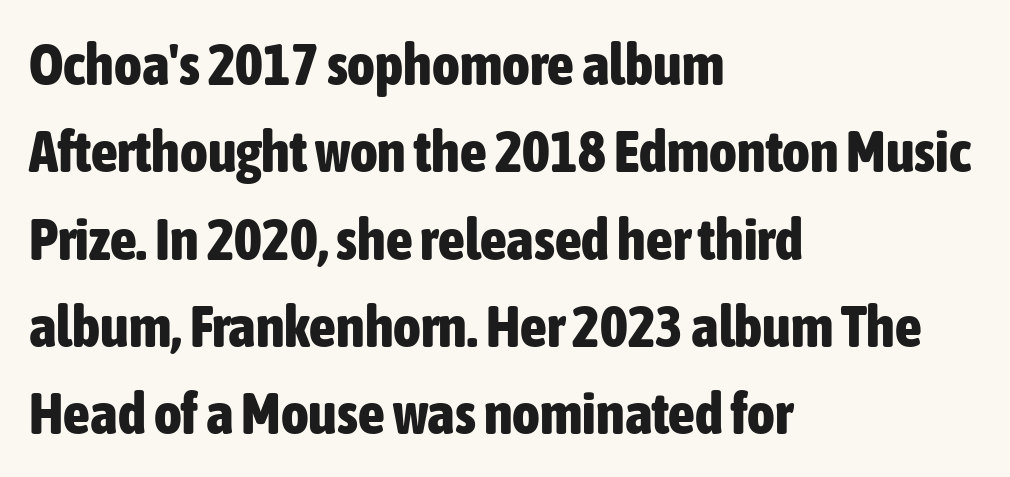
{"serif": "no", "italic": "no", "bold": "yes", "weight": "bold", "width": "condensed", "stroke_contrast": "low", "x_height": "medium", "monospaced": "no", "underline": "no", "align": "left", "line_spacing": "normal", "line_spacing_ratio": 1.48, "letter_spacing": "normal", "letter_spacing_em": 0.0, "glyph_px": 59}
